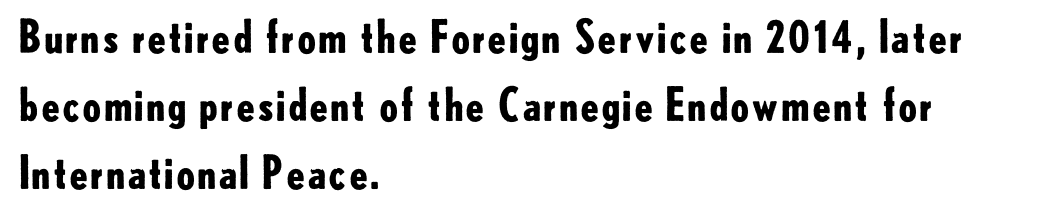
The image shows 44 px bold sans-serif type, upright; set left-aligned, normal line spacing (1.55x), normal letter spacing, not underlined; low stroke contrast and a small x-height.
